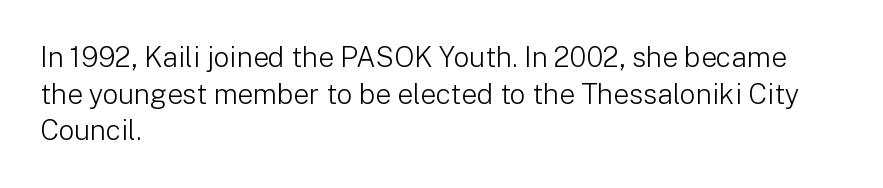
Q: Is the text bold? A: No.
Q: Is the text italic (slanted)? A: No, it is upright.
Q: Is the typeface a serif or a sans-serif typeface? A: Sans-serif.
Q: Is the text underlined? A: No.
Q: How is the paragraph aligned? A: Left-aligned.
Q: Is the spacing between letters normal or unusually wide? A: Normal.
Q: Is the spacing between lines tight, normal or loose? A: Normal.
Q: Width (condensed, normal, or wide)? A: Normal.
Q: Stroke contrast? A: Low.
Q: x-height? A: Medium.
Q: Monospaced? A: No.
